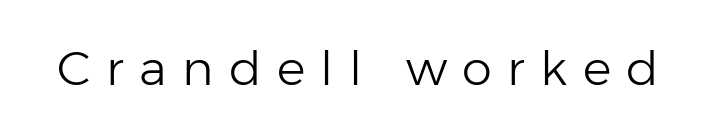
The image shows 48 px light sans-serif type, upright; set unusually wide letter spacing (+0.32 em), not underlined; low stroke contrast and a medium x-height.
